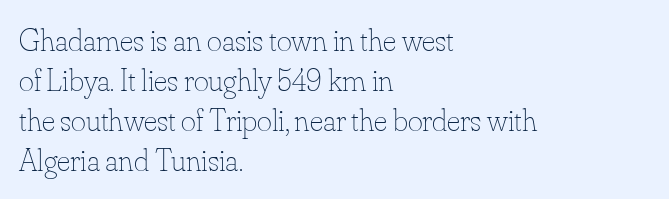
{"italic": "no", "bold": "no", "weight": "thin", "width": "normal", "stroke_contrast": "low", "x_height": "small", "monospaced": "no", "underline": "no", "align": "left", "line_spacing": "normal", "line_spacing_ratio": 1.25, "letter_spacing": "normal", "letter_spacing_em": 0.0, "glyph_px": 32}
